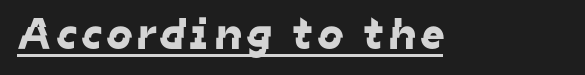
Each letter's strokes conclude bluntly, with no projecting serifs. The rendering uses natural spacing where letterforms have individual widths. A typographer would call this underscored text.
